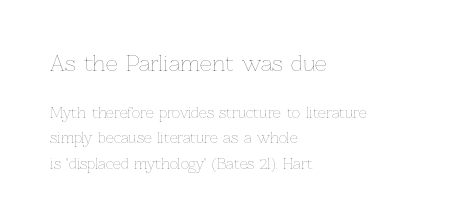
Q: Is the text bold? A: No.
Q: Is the text italic (slanted)? A: No, it is upright.
Q: Is the text underlined? A: No.
Q: How is the paragraph aligned? A: Left-aligned.
Q: Is the spacing between letters normal or unusually wide? A: Normal.
Q: Which block of text is set in a larger size, the first (top) or the second (bottom)? A: The first (top) one.
